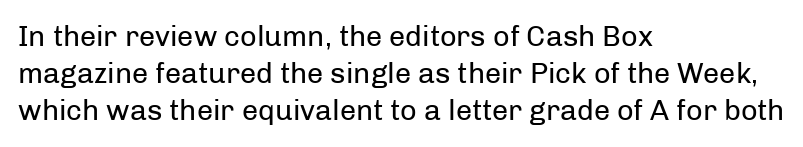
{"serif": "no", "italic": "no", "bold": "no", "weight": "regular", "width": "normal", "stroke_contrast": "low", "x_height": "medium", "monospaced": "no", "underline": "no", "align": "left", "line_spacing": "normal", "line_spacing_ratio": 1.28, "letter_spacing": "normal", "letter_spacing_em": 0.0, "glyph_px": 29}
